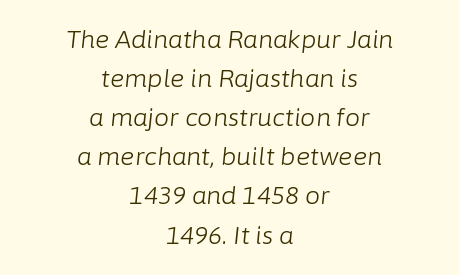
A clean baseline with only descenders dipping below it. A typesetter would call this zero additional tracking. Whoever set this chose a conventional vertical rhythm. Tall strokes in this sample are angled rather than plumb.
